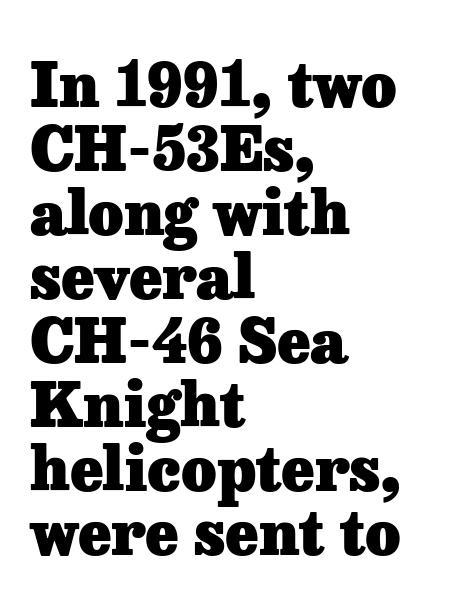
{"serif": "yes", "italic": "no", "bold": "yes", "weight": "heavy", "width": "normal", "stroke_contrast": "low", "x_height": "medium", "monospaced": "no", "underline": "no", "align": "left", "line_spacing": "tight", "line_spacing_ratio": 1.05, "letter_spacing": "normal", "letter_spacing_em": 0.0, "glyph_px": 61}
